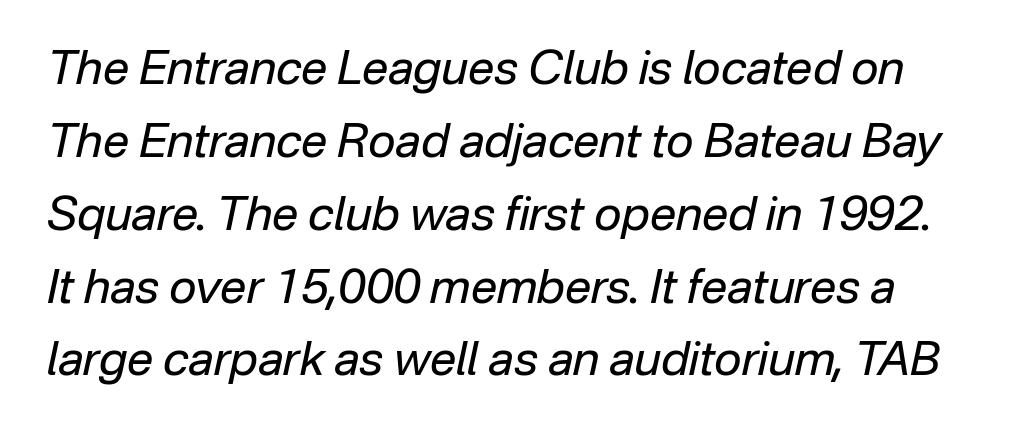
The weight tops out at a normal text grade. Rendered with sloped, italic letterforms. This sample has the flowing, uneven cadence of proportional lettering. Line spacing here is normal. Does extra space separate the letters? No, they use regular spacing.
